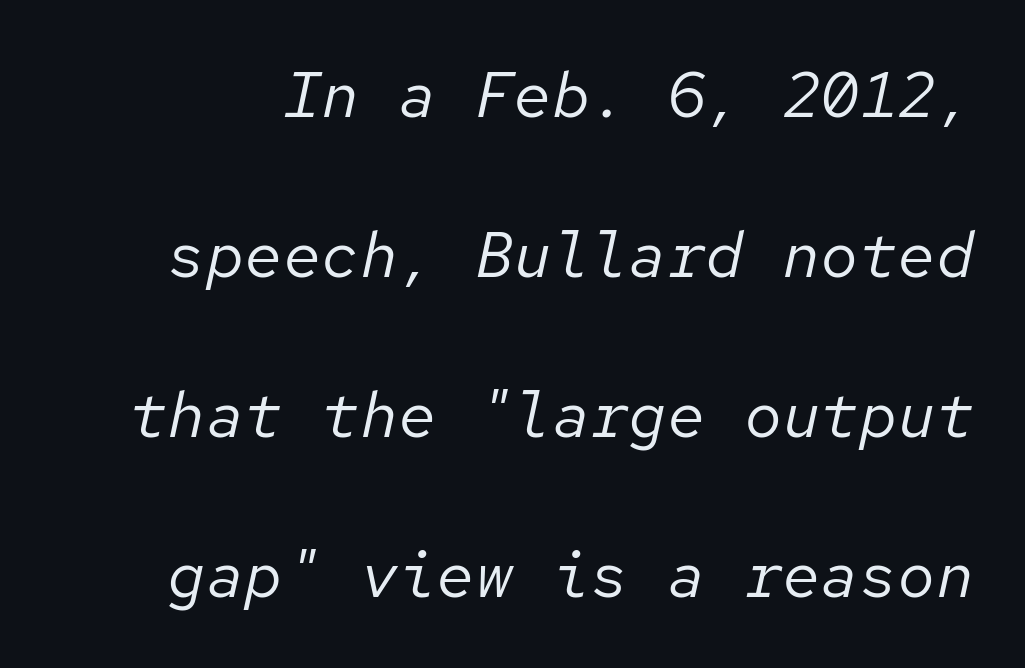
The image shows 64 px regular-weight type, italic (leaning right), monospaced; set loose line spacing (2.5x), normal letter spacing, not underlined; low stroke contrast and a medium x-height.
